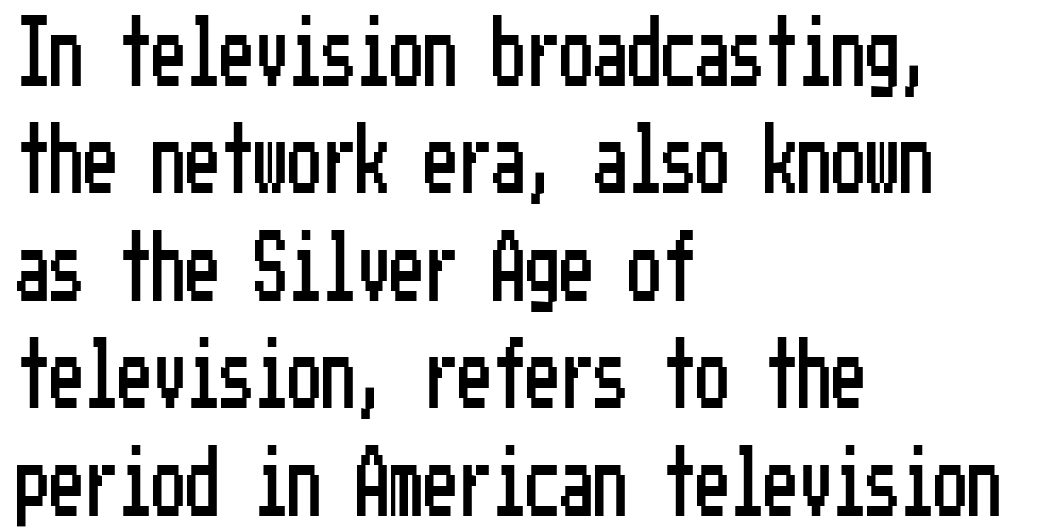
The image shows 68 px condensed sans-serif type, upright; set left-aligned, normal line spacing (1.58x), normal letter spacing, not underlined; low stroke contrast and a medium x-height.
